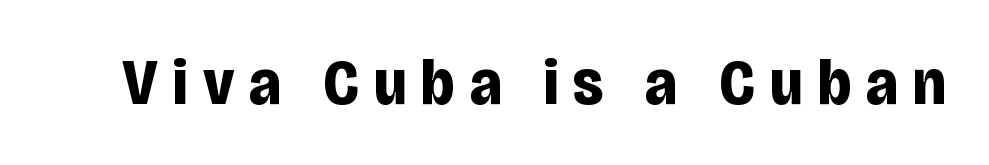
The image shows 65 px bold, condensed sans-serif type, upright; set unusually wide letter spacing (+0.23 em), not underlined; low stroke contrast and a large x-height.
